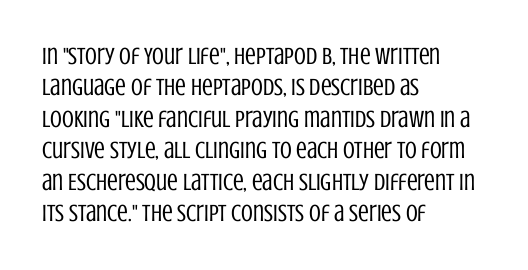
The image shows 24 px text type, upright; set left-aligned, normal line spacing (1.31x), normal letter spacing, not underlined.
